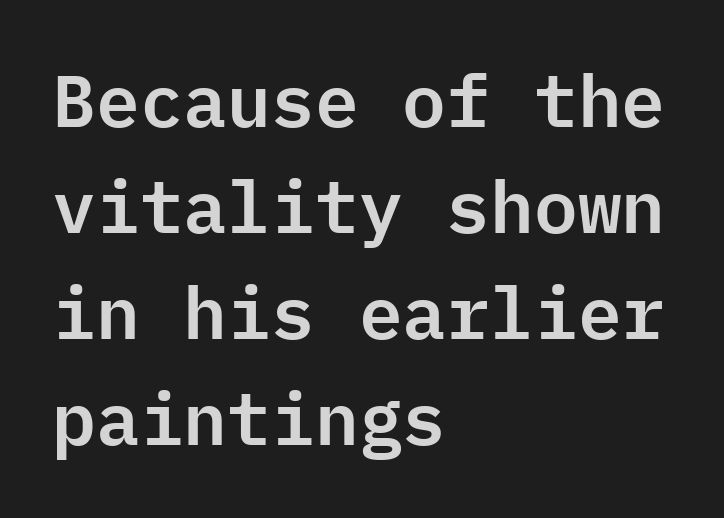
Is there much room between lines? A standard amount, neither cramped nor airy. This rendering employs a face without finishing strokes, i.e., a sans-serif. Leftover space on each line is placed entirely after the last word. Every character sits straight up, as roman type does. Spacing verdict: monospaced, one width for all characters. No word sits above an underline.
